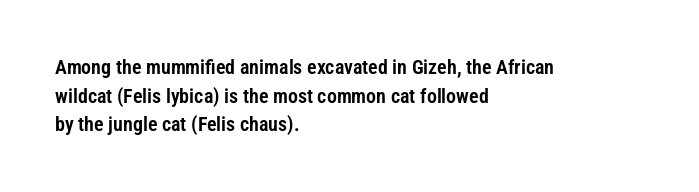
The image shows 20 px text type, upright; set left-aligned, normal line spacing (1.43x), normal letter spacing, not underlined.
